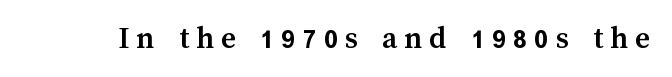
The image shows 32 px semibold type, upright; set unusually wide letter spacing (+0.22 em), not underlined; medium stroke contrast and a medium x-height.
